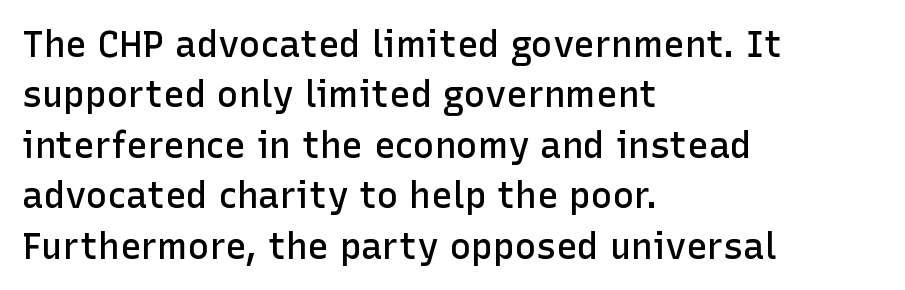
Q: Is the text bold? A: Semi-bold.
Q: Is the text italic (slanted)? A: No, it is upright.
Q: Is the typeface a serif or a sans-serif typeface? A: Sans-serif.
Q: Is the text underlined? A: No.
Q: How is the paragraph aligned? A: Left-aligned.
Q: Is the spacing between letters normal or unusually wide? A: Normal.
Q: Is the spacing between lines tight, normal or loose? A: Normal.
Q: Width (condensed, normal, or wide)? A: Normal.
Q: Stroke contrast? A: Low.
Q: x-height? A: Medium.
Q: Monospaced? A: No.
